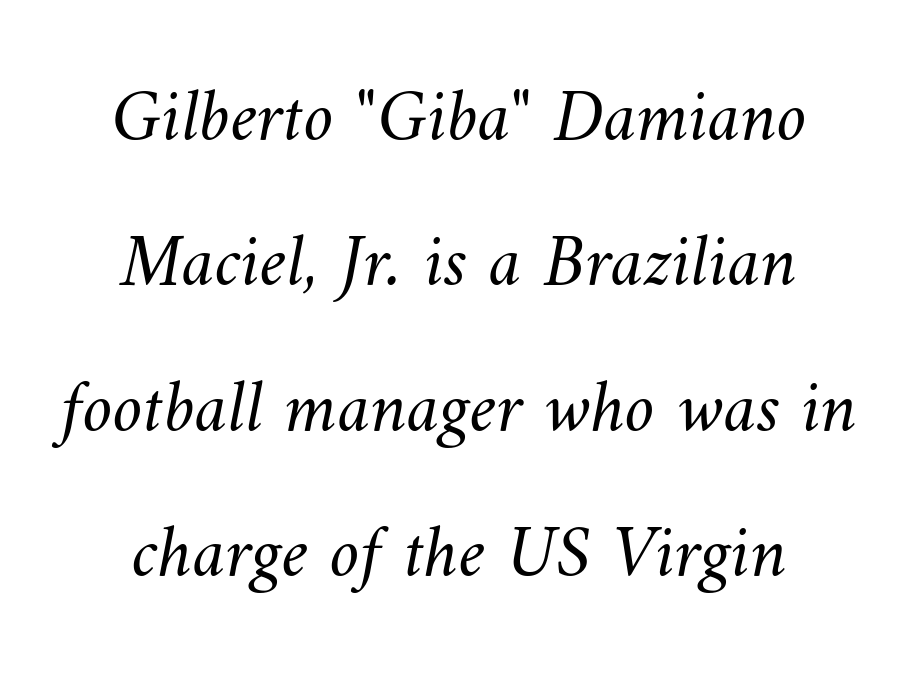
{"bold": "no", "weight": "light", "width": "normal", "stroke_contrast": "medium", "x_height": "small", "monospaced": "no", "underline": "no", "align": "center", "line_spacing": "loose", "line_spacing_ratio": 1.94, "letter_spacing": "normal", "letter_spacing_em": 0.0, "glyph_px": 75}
